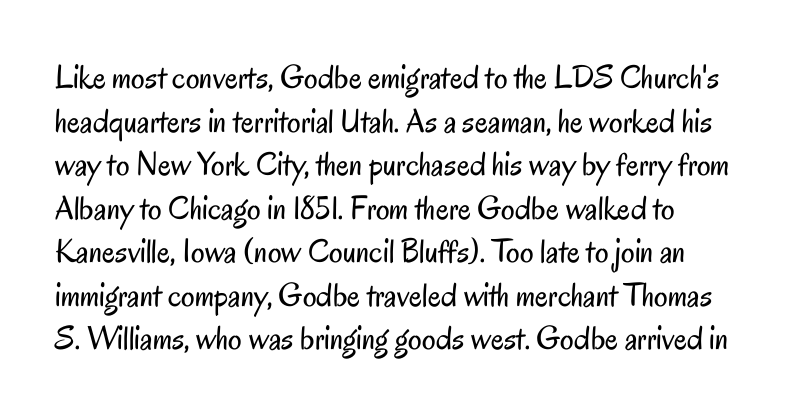
Q: Is the text bold? A: No.
Q: Is the text italic (slanted)? A: No, it is upright.
Q: Is the typeface a serif or a sans-serif typeface? A: Sans-serif.
Q: Is the text underlined? A: No.
Q: Is the spacing between letters normal or unusually wide? A: Normal.
Q: Is the spacing between lines tight, normal or loose? A: Normal.
Q: Width (condensed, normal, or wide)? A: Condensed.
Q: Stroke contrast? A: Low.
Q: x-height? A: Small.
Q: Monospaced? A: No.
